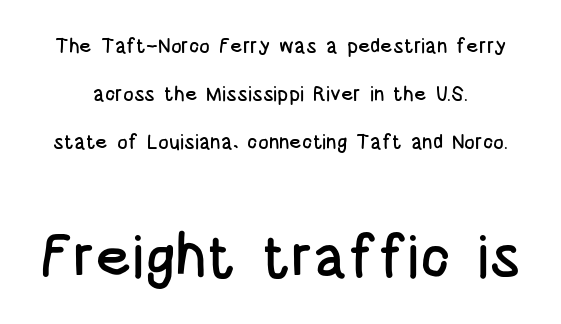
The image shows 59 px condensed sans-serif type, upright; set centered, loose line spacing (2.4x), normal letter spacing, not underlined; the second (bottom) block is 2.95x larger; low stroke contrast and a large x-height.
